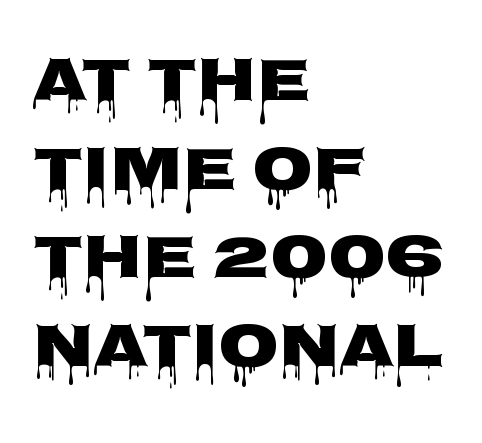
Leading: standard. Each row of text sits above clean, open space. The font's upright variant was chosen for this text. The type family on display is of the sans-serif kind.
